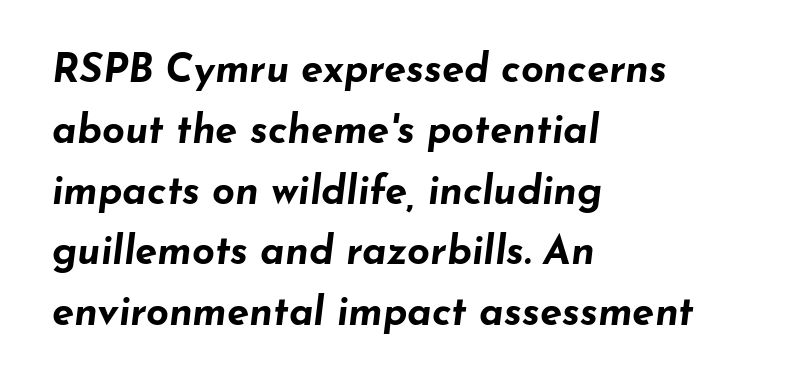
Q: Is the text bold? A: Yes.
Q: Is the text italic (slanted)? A: Yes, it leans right by about 7 degrees.
Q: Is the text underlined? A: No.
Q: How is the paragraph aligned? A: Left-aligned.
Q: Is the spacing between letters normal or unusually wide? A: Normal.
Q: Is the spacing between lines tight, normal or loose? A: Normal.
Q: Width (condensed, normal, or wide)? A: Wide.
Q: Stroke contrast? A: Low.
Q: x-height? A: Small.
Q: Monospaced? A: No.
